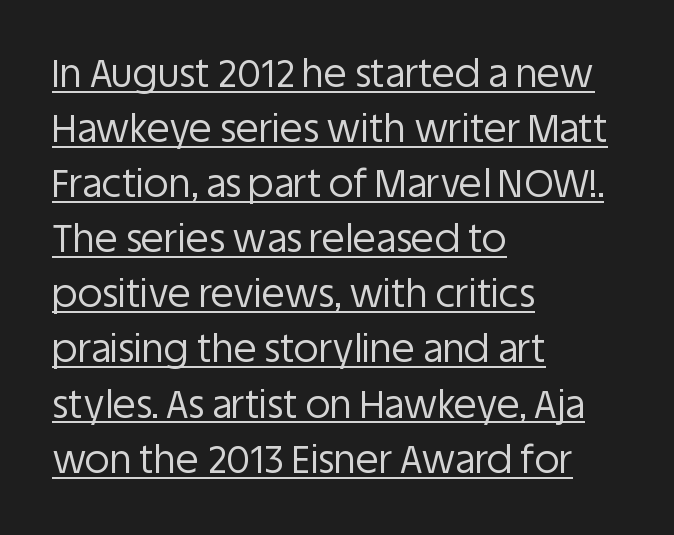
Line starts are locked; line ends wander. Glyph-to-glyph distance matches everyday printed text. A typesetter would call this proportional, since set widths differ per character. This is sans-serif lettering, the kind often seen on screens and signage.
